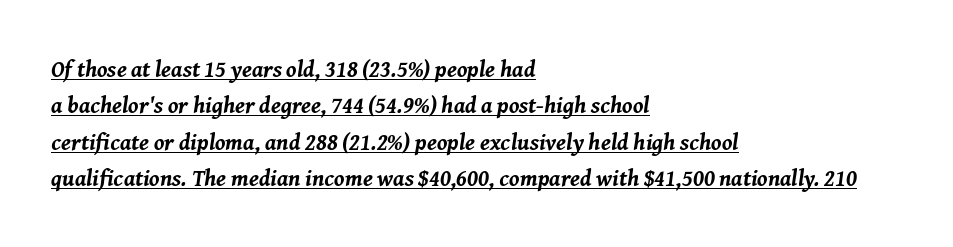
What weight is shown? A full bold with thick strokes. Does extra space separate the letters? No, they use regular spacing. The rendering uses a moderate line-height, typical for paragraphs. Every character sits at an angle, as italics do. Check the space under the baseline: a stroke is drawn there.
